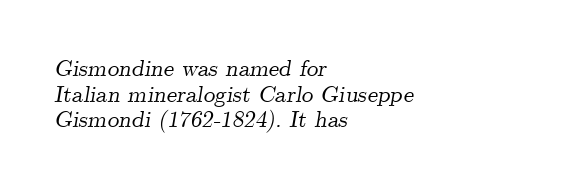
Q: Is the text italic (slanted)? A: Yes, it leans right by about 9 degrees.
Q: Is the text underlined? A: No.
Q: How is the paragraph aligned? A: Left-aligned.
Q: Is the spacing between letters normal or unusually wide? A: Normal.
Q: Is the spacing between lines tight, normal or loose? A: Tight.
